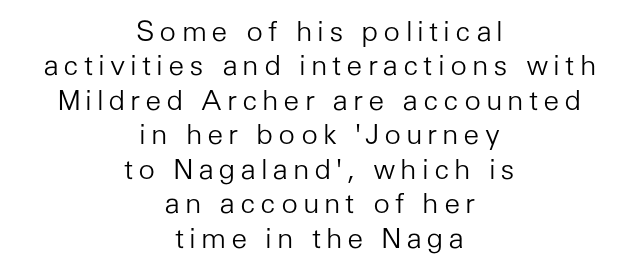
{"serif": "no", "italic": "no", "bold": "no", "weight": "light", "width": "normal", "stroke_contrast": "low", "x_height": "medium", "monospaced": "no", "underline": "no", "align": "center", "line_spacing_ratio": 1.23, "glyph_px": 28}
